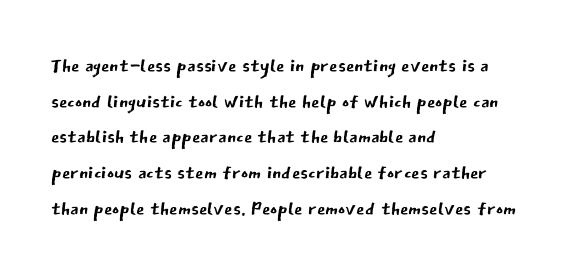
Q: Is the text bold? A: No.
Q: Is the text italic (slanted)? A: No, it is upright.
Q: Is the text underlined? A: No.
Q: How is the paragraph aligned? A: Left-aligned.
Q: Is the spacing between letters normal or unusually wide? A: Normal.
Q: Is the spacing between lines tight, normal or loose? A: Normal.
